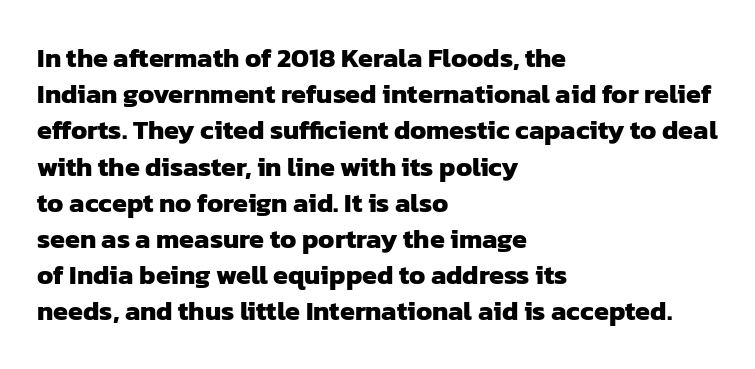
The image shows 27 px bold type; set left-aligned, normal line spacing (1.34x), normal letter spacing, not underlined.
